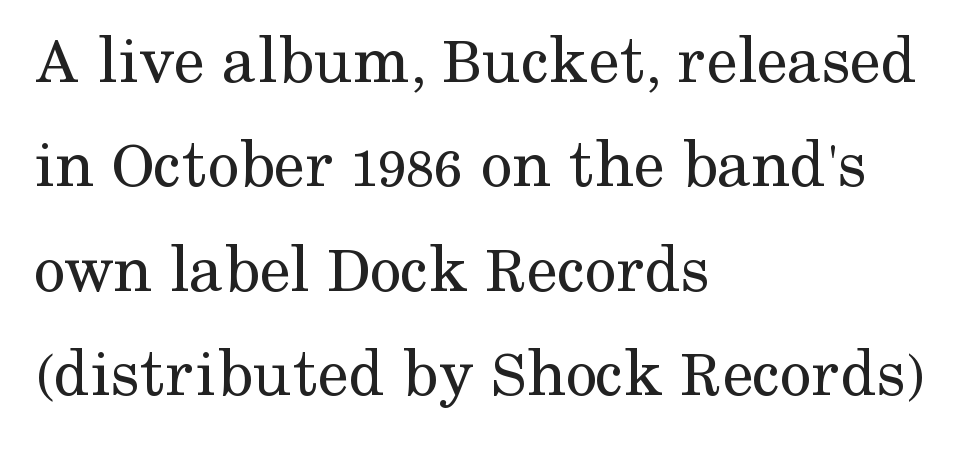
The image shows 70 px regular-weight serif type, upright; set left-aligned, normal line spacing (1.49x), normal letter spacing, not underlined; medium stroke contrast and a medium x-height.
